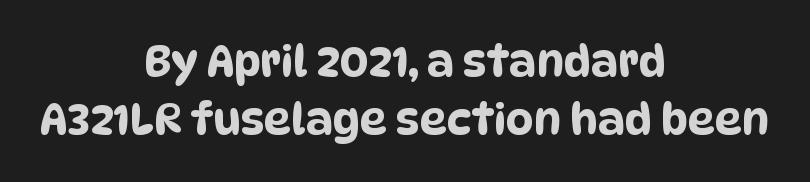
{"serif": "no", "width": "condensed", "stroke_contrast": "low", "x_height": "large", "monospaced": "no", "underline": "no", "align": "center", "line_spacing": "normal", "line_spacing_ratio": 1.35, "letter_spacing": "normal", "letter_spacing_em": 0.0, "glyph_px": 43}
